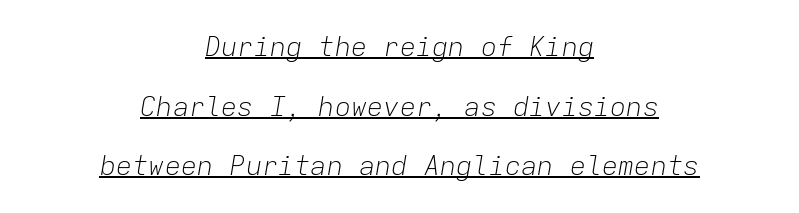
Q: Is the text bold? A: No.
Q: Is the text italic (slanted)? A: Yes, it leans right by about 9 degrees.
Q: Is the text underlined? A: Yes.
Q: How is the paragraph aligned? A: Centered.
Q: Is the spacing between letters normal or unusually wide? A: Normal.
Q: Is the spacing between lines tight, normal or loose? A: Loose.
